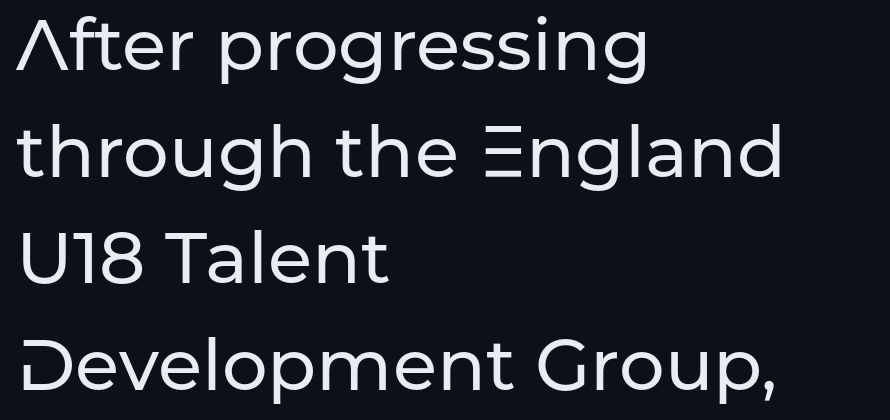
Each line starts at the same left margin while the right side varies. The face used here is a sans, in the tradition of grotesques and geometrics. Beneath every word, the page is bare. Proportional: the letters do not fall into vertical columns. The letters stand straight up with perfectly vertical stems.
